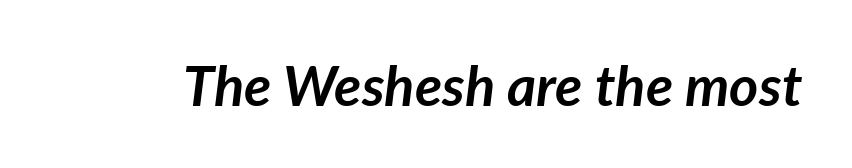
{"italic": "yes", "lean": "right", "slant_degrees": 7, "bold": "yes", "weight": "semibold", "width": "normal", "stroke_contrast": "low", "x_height": "medium", "monospaced": "no", "underline": "no", "letter_spacing": "normal", "letter_spacing_em": 0.0, "glyph_px": 56}
